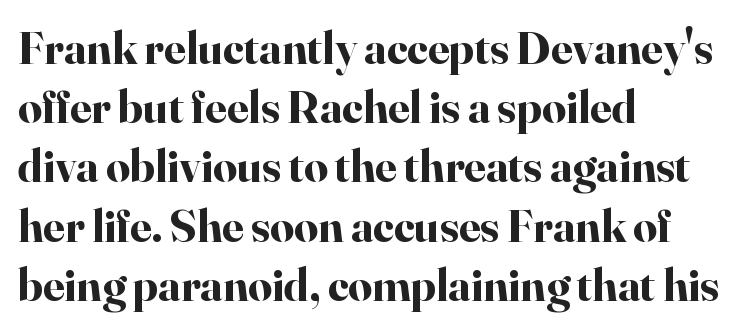
The image shows 47 px bold serif type, upright; set left-aligned, normal line spacing (1.26x), normal letter spacing, not underlined; high stroke contrast and a small x-height.
